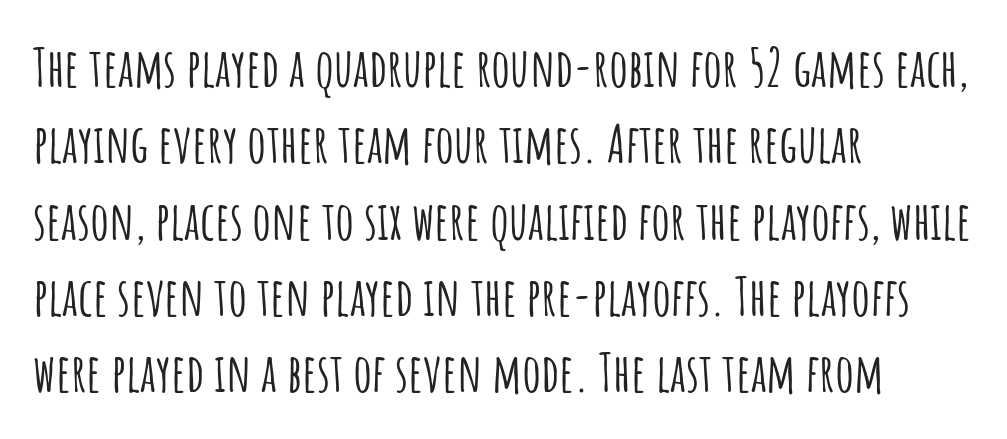
The image shows 53 px condensed sans-serif type, upright; set left-aligned, normal line spacing (1.44x), normal letter spacing, not underlined; low stroke contrast and a large x-height.
